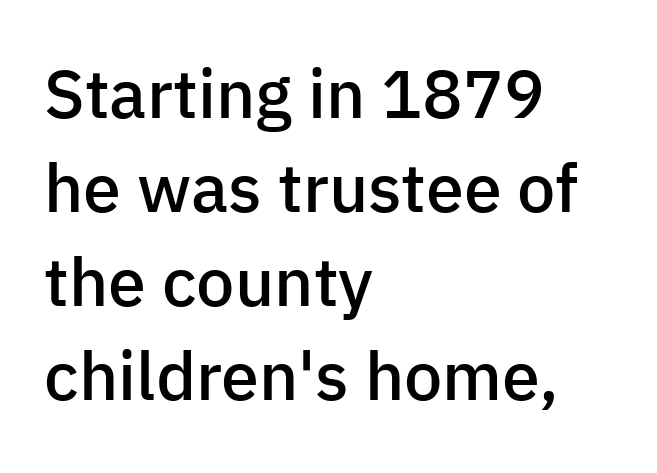
In CSS terms this would be text-align: left. A sans-serif font was chosen for this passage. Decoration check: the copy has no underline. Each new line begins a customary step beneath the previous one.
